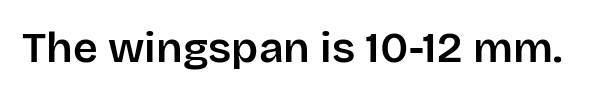
Q: Is the text italic (slanted)? A: No, it is upright.
Q: Is the typeface a serif or a sans-serif typeface? A: Sans-serif.
Q: Is the text underlined? A: No.
Q: Is the spacing between letters normal or unusually wide? A: Normal.
Q: Width (condensed, normal, or wide)? A: Normal.
Q: Stroke contrast? A: Low.
Q: x-height? A: Large.
Q: Monospaced? A: No.
